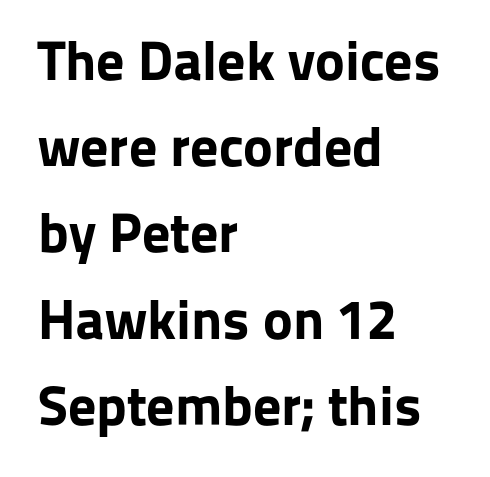
What's the leading like? Ordinary, nothing unusual. Check under the words: just untouched page. The rendering uses a bold face; every stroke is thick and dark. The glyphs in this specimen are sans serif.
